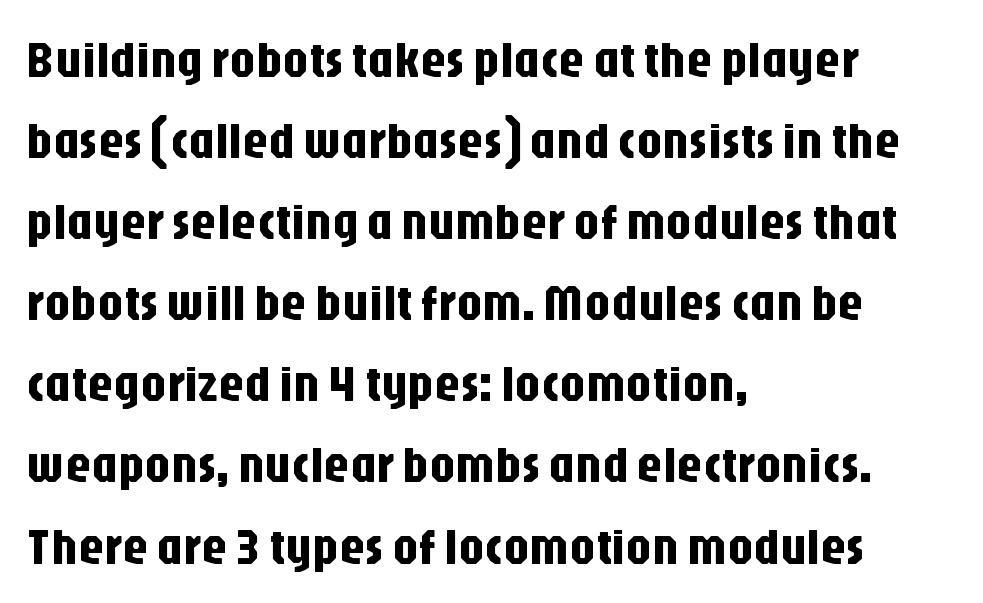
Q: Is the text italic (slanted)? A: No, it is upright.
Q: Is the typeface a serif or a sans-serif typeface? A: Sans-serif.
Q: Is the text underlined? A: No.
Q: How is the paragraph aligned? A: Left-aligned.
Q: Is the spacing between letters normal or unusually wide? A: Normal.
Q: Is the spacing between lines tight, normal or loose? A: Normal.
Q: Width (condensed, normal, or wide)? A: Condensed.
Q: Stroke contrast? A: Low.
Q: x-height? A: Large.
Q: Monospaced? A: No.
